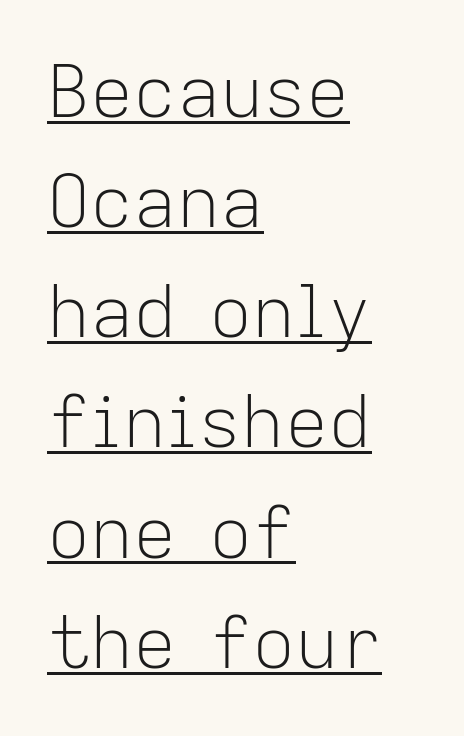
The image shows 72 px light sans-serif type, upright; set left-aligned, normal line spacing (1.53x), normal letter spacing, underlined; low stroke contrast and a medium x-height.
